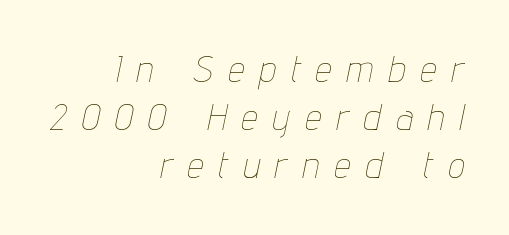
{"italic": "yes", "lean": "right", "slant_degrees": 12, "bold": "no", "weight": "thin", "width": "condensed", "stroke_contrast": "low", "x_height": "medium", "monospaced": "no", "underline": "no", "align": "right", "line_spacing": "normal", "line_spacing_ratio": 1.34, "letter_spacing": "wide", "letter_spacing_em": 0.44, "glyph_px": 36}
